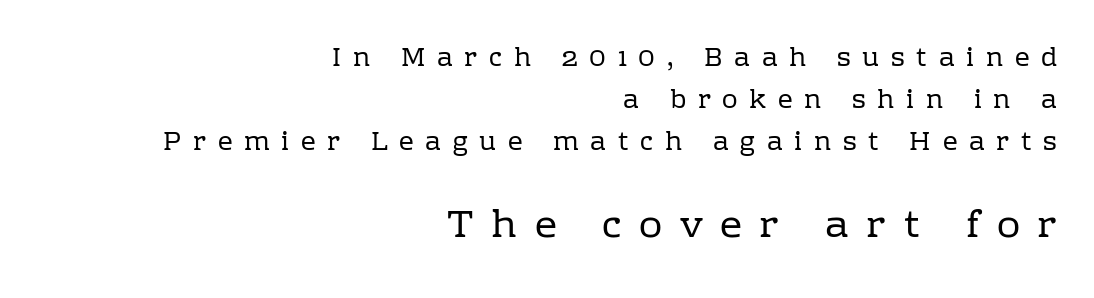
Honestly, the row spacing looks completely unremarkable. Look at the glyph heights: the lower group is clearly the bigger setting. The lines in this sample share a right terminus and differ only in where they begin. The passage shown is typeset with a serif family.
